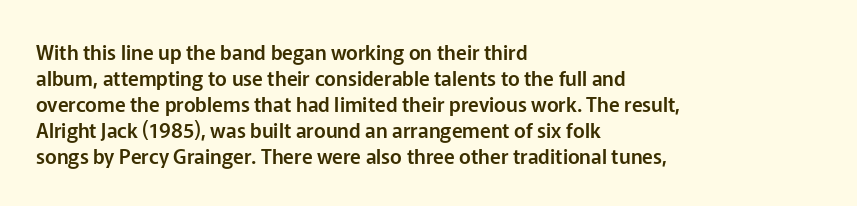
The image shows 20 px text type, upright; set left-aligned, normal line spacing (1.3x), normal letter spacing, not underlined.
